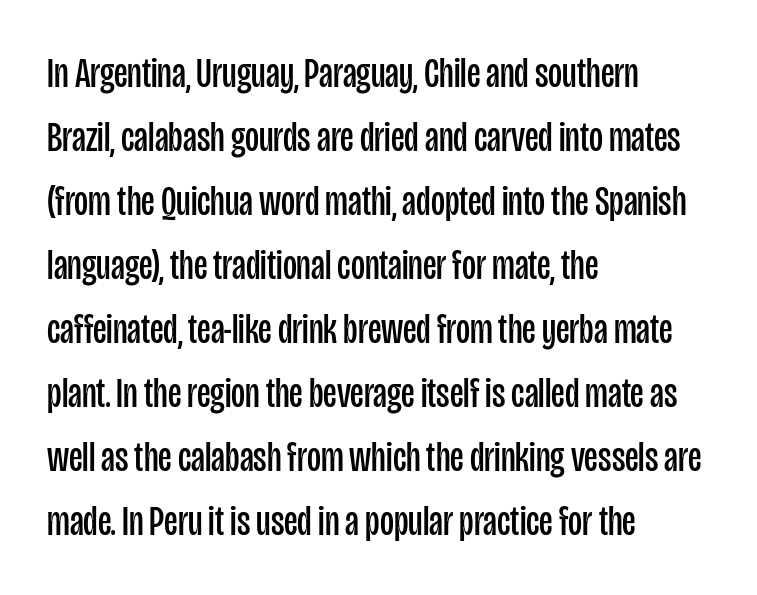
Q: Is the text bold? A: No.
Q: Is the text italic (slanted)? A: No, it is upright.
Q: Is the typeface a serif or a sans-serif typeface? A: Sans-serif.
Q: Is the text underlined? A: No.
Q: How is the paragraph aligned? A: Left-aligned.
Q: Is the spacing between letters normal or unusually wide? A: Normal.
Q: Is the spacing between lines tight, normal or loose? A: Normal.
Q: Width (condensed, normal, or wide)? A: Condensed.
Q: Stroke contrast? A: Low.
Q: x-height? A: Large.
Q: Monospaced? A: No.
